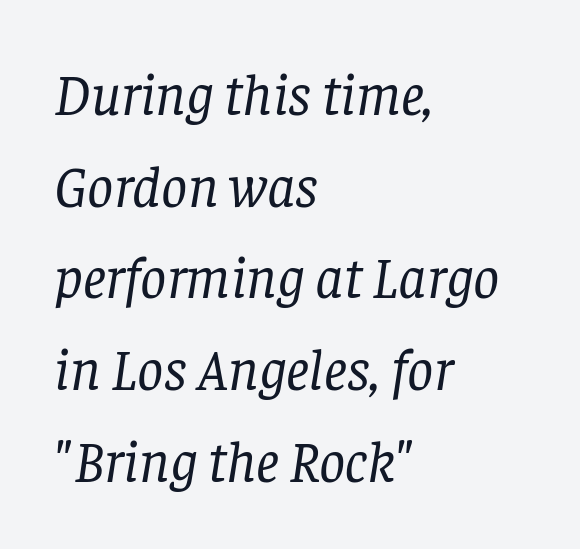
Notice how the stems are inclined rather than vertical — that's the hallmark of italics. The paragraph has a hard left edge and a soft right edge. The rendering shows small feet on the letterforms — a serif design. Rule under the text: the space is simply empty. Proportional: the letters do not fall into vertical columns. The font sits on the lighter half of the weight spectrum, regular included.
